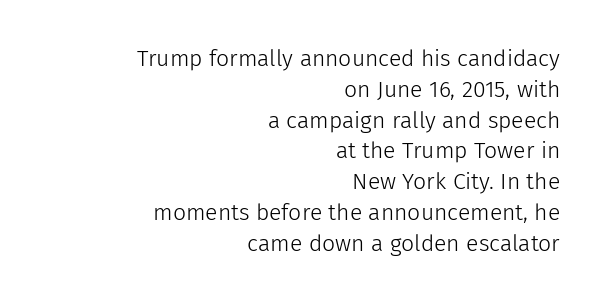
Q: Is the text bold? A: No.
Q: Is the text italic (slanted)? A: No, it is upright.
Q: Is the text underlined? A: No.
Q: How is the paragraph aligned? A: Right-aligned.
Q: Is the spacing between letters normal or unusually wide? A: Normal.
Q: Is the spacing between lines tight, normal or loose? A: Normal.
